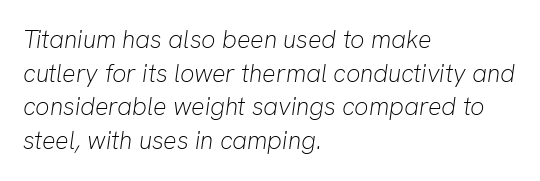
The line texture is even and compact thanks to regular tracking. Interline gaps are of average width in this sample. No heavy texture on the line: the type isn't bold. Plain, unruled lines of type.
